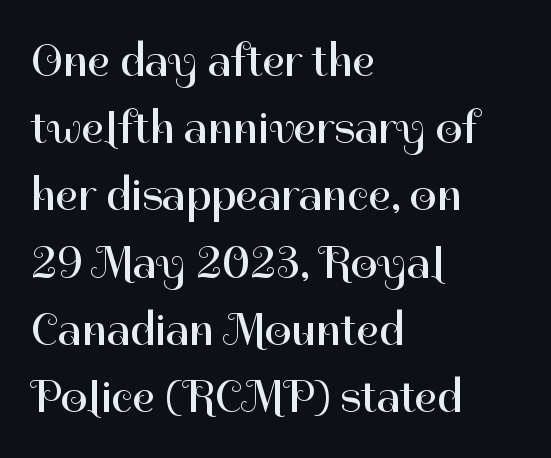
{"serif": "no", "italic": "no", "bold": "no", "weight": "regular", "width": "normal", "stroke_contrast": "high", "x_height": "medium", "monospaced": "no", "underline": "no", "align": "left", "line_spacing": "normal", "line_spacing_ratio": 1.43, "letter_spacing": "normal", "letter_spacing_em": 0.0, "glyph_px": 47}
